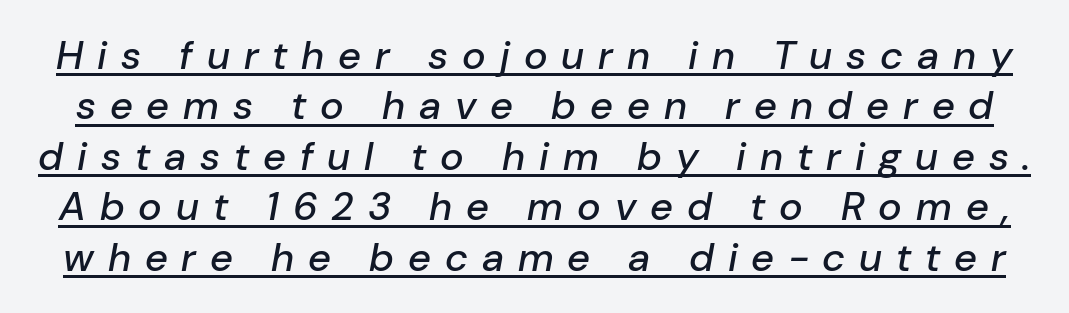
Q: Is the text italic (slanted)? A: Yes, it leans right by about 10 degrees.
Q: Is the text underlined? A: Yes.
Q: Is the spacing between letters normal or unusually wide? A: Unusually wide.
Q: Is the spacing between lines tight, normal or loose? A: Normal.
Q: Width (condensed, normal, or wide)? A: Normal.
Q: Stroke contrast? A: Low.
Q: x-height? A: Medium.
Q: Monospaced? A: No.
